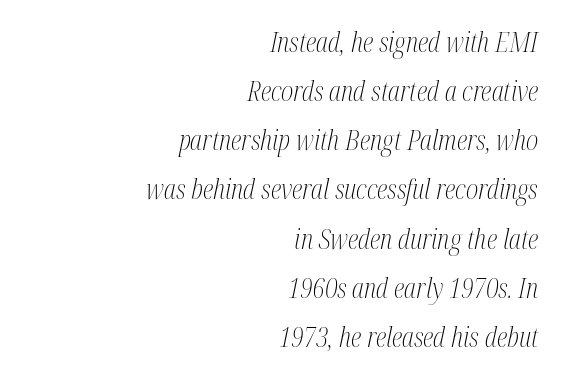
Visually the block forms a straight wall on the right and a jagged coastline on the left. Weight: not bold — regular or lighter. The specimen omits any rule beneath the text block's lines. Here the glyphs are tracked normally, forming tight word shapes. Style check: oblique.
